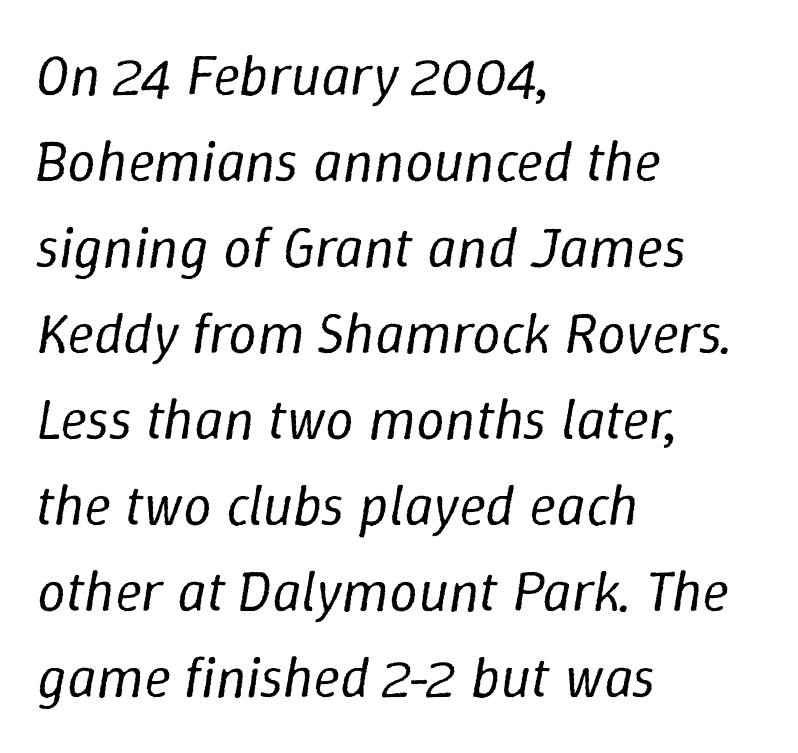
{"italic": "yes", "lean": "right", "slant_degrees": 9, "bold": "no", "weight": "regular", "width": "normal", "stroke_contrast": "low", "x_height": "medium", "monospaced": "no", "underline": "no", "align": "left", "line_spacing": "normal", "line_spacing_ratio": 1.51, "letter_spacing": "normal", "letter_spacing_em": 0.0, "glyph_px": 57}
